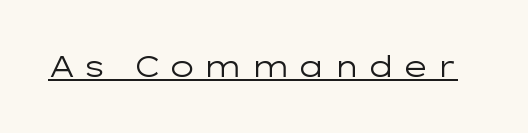
The image shows 29 px regular-weight, wide sans-serif type, upright; set unusually wide letter spacing (+0.23 em), underlined; low stroke contrast and a medium x-height.
